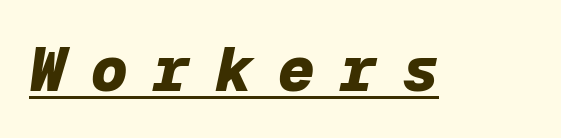
The image shows 61 px heavy type, italic (leaning right), monospaced; set unusually wide letter spacing (+0.42 em), underlined; low stroke contrast and a medium x-height.
